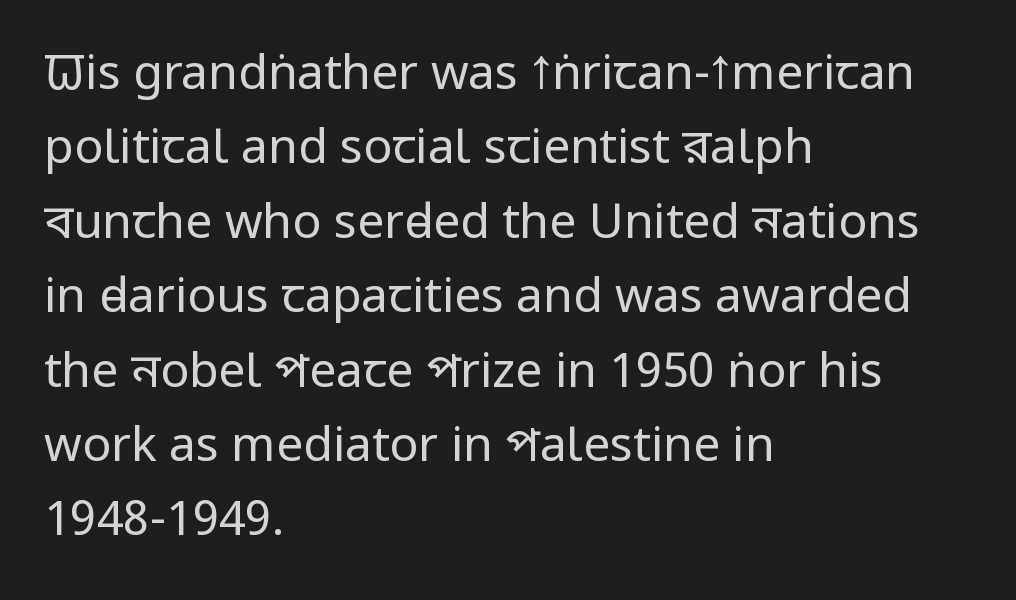
The image shows 48 px regular-weight, condensed sans-serif type, upright; set left-aligned, normal line spacing (1.55x), normal letter spacing, not underlined; low stroke contrast and a large x-height.
